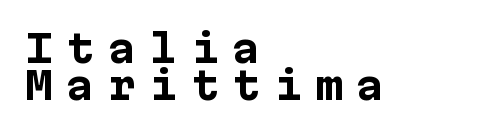
The line-height multiplier appears low, near solid setting. Note: no serifs on the glyphs. Do the characters align in a grid? Yes, the font is monospaced. Italic: no, the glyphs are upright roman. Just letters on the line, the space beneath them empty.
